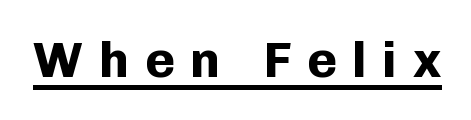
You can tell it's not italic because the verticals are truly vertical. The passage shown is underscored from start to finish. In terms of letterspacing, this is a distinctly airy, spread setting. In terms of weight, the rendering is a true, heavy bold. These lines are rendered in a variable-pitch font.
